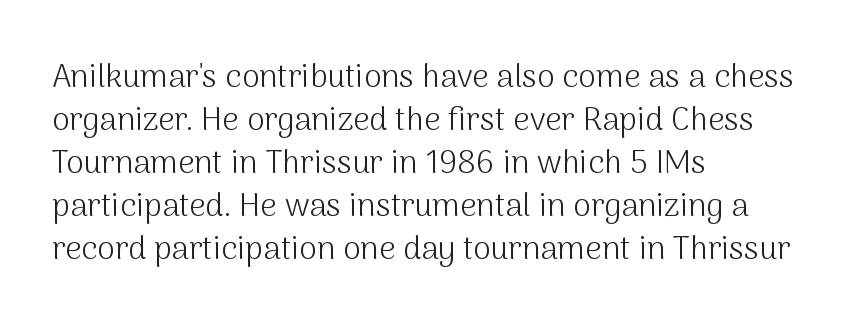
The image shows 32 px light sans-serif type, upright; set left-aligned, normal line spacing (1.34x), normal letter spacing, not underlined; medium stroke contrast and a medium x-height.
